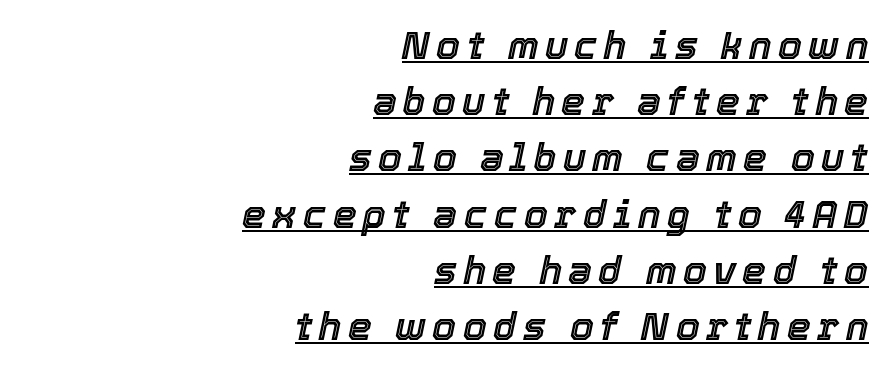
Q: Is the text italic (slanted)? A: Yes, it leans right by about 12 degrees.
Q: Is the text underlined? A: Yes.
Q: How is the paragraph aligned? A: Right-aligned.
Q: Is the spacing between lines tight, normal or loose? A: Normal.
Q: Width (condensed, normal, or wide)? A: Normal.
Q: x-height? A: Medium.
Q: Monospaced? A: No.
